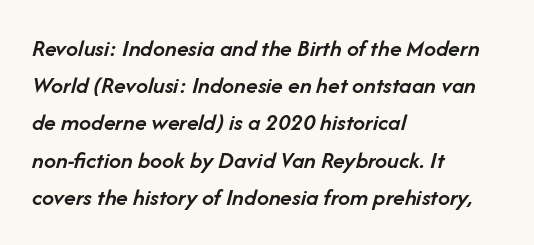
{"italic": "yes", "lean": "right", "slant_degrees": 14, "bold": "semi", "underline": "no", "align": "left", "line_spacing": "normal", "line_spacing_ratio": 1.55, "letter_spacing": "normal", "letter_spacing_em": 0.0, "glyph_px": 24}
